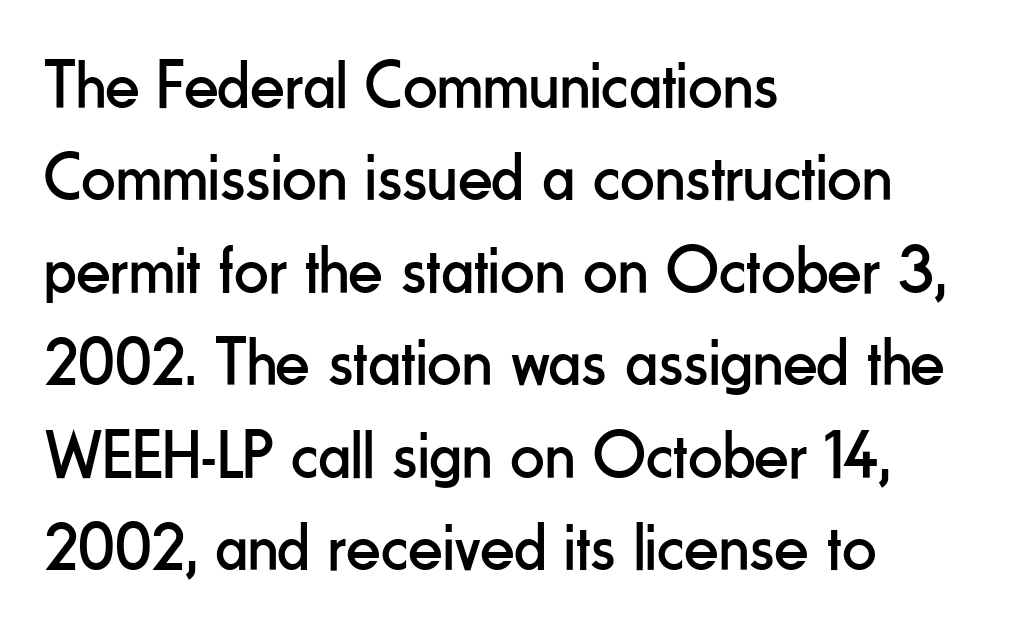
{"serif": "no", "italic": "no", "bold": "no", "weight": "regular", "width": "condensed", "stroke_contrast": "low", "x_height": "small", "monospaced": "no", "underline": "no", "align": "left", "line_spacing": "normal", "line_spacing_ratio": 1.36, "letter_spacing": "normal", "letter_spacing_em": 0.0, "glyph_px": 68}
